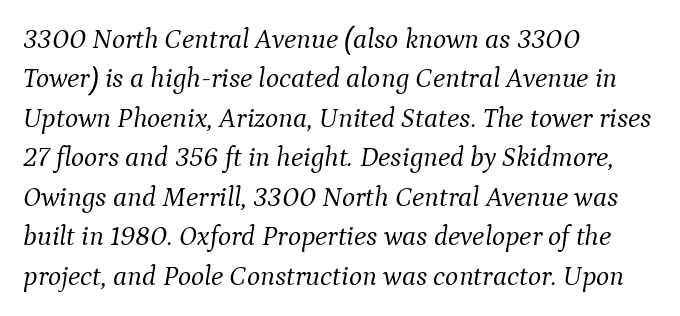
{"serif": "yes", "italic": "yes", "lean": "right", "slant_degrees": 9, "bold": "no", "weight": "light", "width": "normal", "stroke_contrast": "medium", "x_height": "medium", "monospaced": "no", "underline": "no", "align": "left", "line_spacing": "normal", "line_spacing_ratio": 1.41, "letter_spacing": "normal", "letter_spacing_em": 0.0, "glyph_px": 28}
